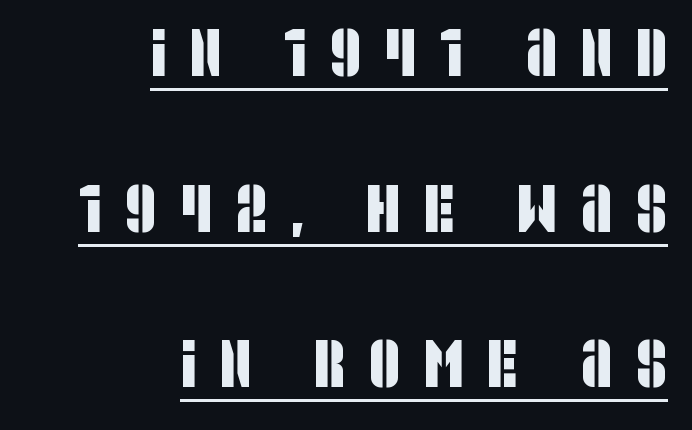
{"serif": "no", "width": "condensed", "stroke_contrast": "low", "x_height": "large", "monospaced": "no", "underline": "yes", "align": "right", "line_spacing": "loose", "line_spacing_ratio": 2.29, "letter_spacing": "wide", "letter_spacing_em": 0.35, "glyph_px": 68}
